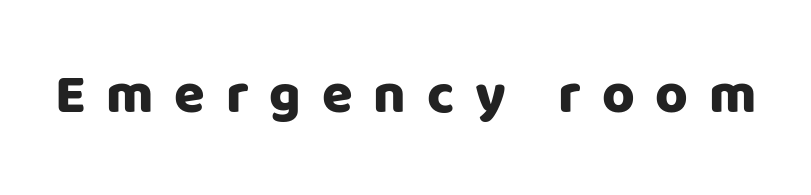
This sample uses an upright cut, with every glyph sitting square on the baseline. This sample has the flowing, uneven cadence of proportional lettering. Compared with typical body copy, the letter spacing here is much looser. To sum up the face: it is a sans, with no serifs. Each row of text sits above clean, open space.
